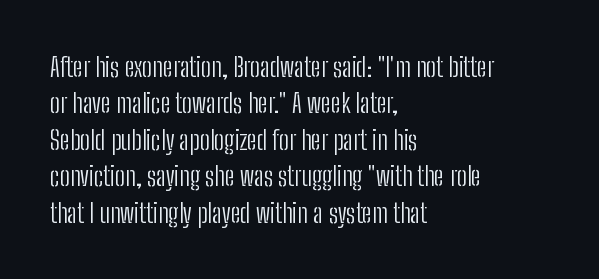
Q: Is the text bold? A: No.
Q: Is the text italic (slanted)? A: No, it is upright.
Q: Is the text underlined? A: No.
Q: How is the paragraph aligned? A: Left-aligned.
Q: Is the spacing between letters normal or unusually wide? A: Normal.
Q: Is the spacing between lines tight, normal or loose? A: Normal.
